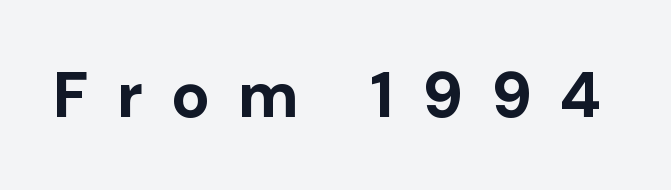
{"serif": "no", "italic": "no", "bold": "yes", "weight": "bold", "width": "normal", "stroke_contrast": "low", "x_height": "medium", "monospaced": "no", "underline": "no", "letter_spacing": "wide", "letter_spacing_em": 0.44, "glyph_px": 64}
